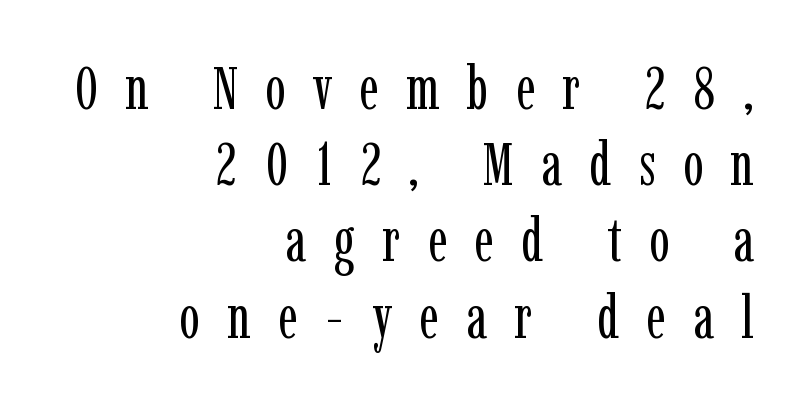
Q: Is the text bold? A: No.
Q: Is the text italic (slanted)? A: No, it is upright.
Q: Is the typeface a serif or a sans-serif typeface? A: Serif.
Q: Is the text underlined? A: No.
Q: How is the paragraph aligned? A: Right-aligned.
Q: Is the spacing between letters normal or unusually wide? A: Unusually wide.
Q: Is the spacing between lines tight, normal or loose? A: Normal.
Q: Width (condensed, normal, or wide)? A: Condensed.
Q: Stroke contrast? A: Low.
Q: x-height? A: Medium.
Q: Monospaced? A: No.
